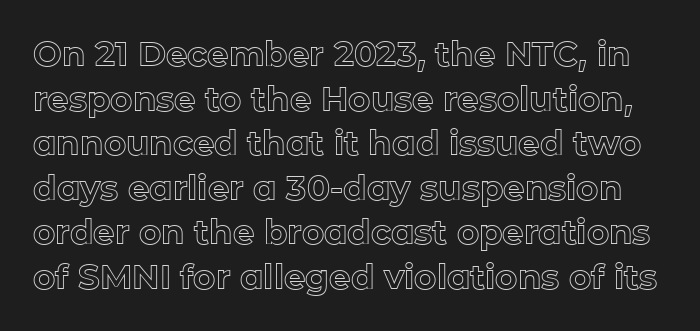
The image shows 34 px text type, upright; set normal line spacing (1.31x), normal letter spacing, not underlined; a medium x-height.
